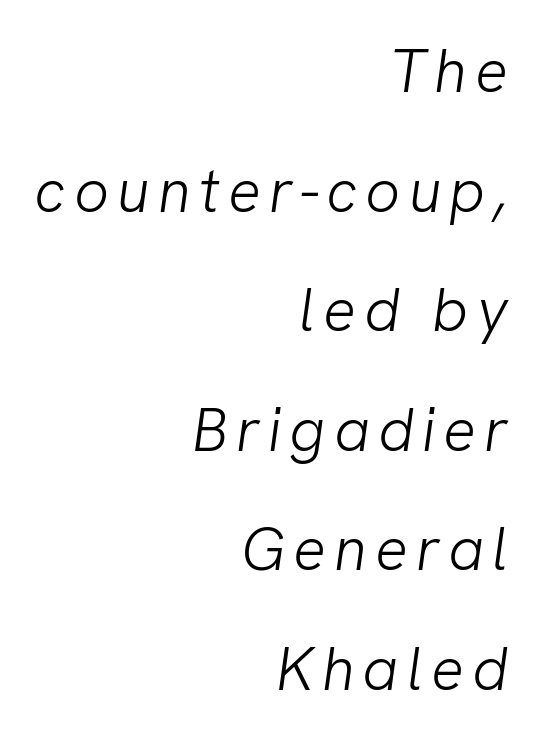
Q: Is the text bold? A: No.
Q: Is the typeface a serif or a sans-serif typeface? A: Sans-serif.
Q: Is the text underlined? A: No.
Q: How is the paragraph aligned? A: Right-aligned.
Q: Is the spacing between lines tight, normal or loose? A: Loose.
Q: Width (condensed, normal, or wide)? A: Normal.
Q: Stroke contrast? A: Low.
Q: x-height? A: Medium.
Q: Monospaced? A: No.
